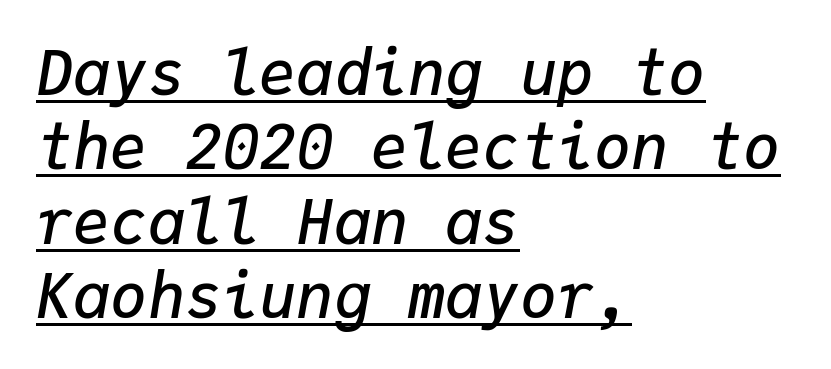
As a designer I'd log this as weight 600, semibold. Teacher's note: observe the even left margin — that is flush-left alignment. The string is rendered with underlining switched on. Monospaced: the letters line up in strict vertical columns. Honestly, the letter spacing is just normal — you wouldn't notice it. Characters are canted at an angle relative to the baseline's perpendicular.
